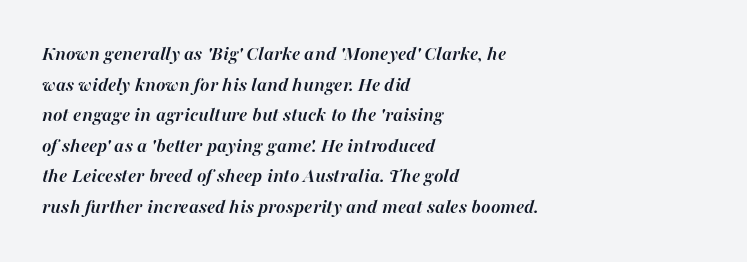
Q: Is the text bold? A: Yes.
Q: Is the text italic (slanted)? A: Yes, it leans right by about 16 degrees.
Q: Is the text underlined? A: No.
Q: How is the paragraph aligned? A: Left-aligned.
Q: Is the spacing between letters normal or unusually wide? A: Normal.
Q: Is the spacing between lines tight, normal or loose? A: Normal.
